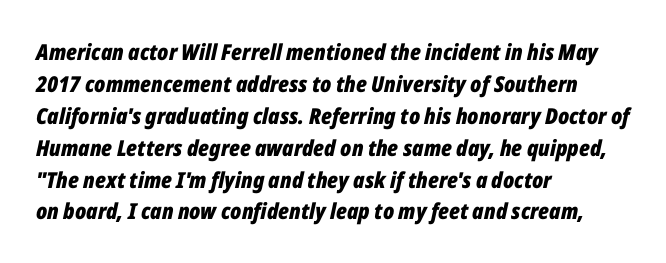
Observe the lean: these are italic letterforms. Short and long lines alike share a common starting point at left. The specimen omits any rule beneath the text block's lines. Does the weight exceed regular? Yes, all the way to bold. The line-height multiplier appears to be the usual default. Letter spacing: default.
